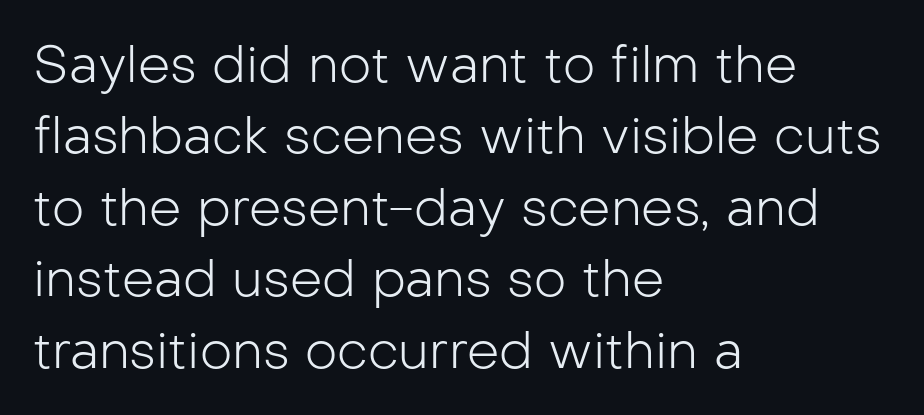
Q: Is the text bold? A: No.
Q: Is the text italic (slanted)? A: No, it is upright.
Q: Is the typeface a serif or a sans-serif typeface? A: Sans-serif.
Q: Is the text underlined? A: No.
Q: How is the paragraph aligned? A: Left-aligned.
Q: Is the spacing between letters normal or unusually wide? A: Normal.
Q: Is the spacing between lines tight, normal or loose? A: Normal.
Q: Width (condensed, normal, or wide)? A: Normal.
Q: Stroke contrast? A: Low.
Q: x-height? A: Medium.
Q: Monospaced? A: No.
